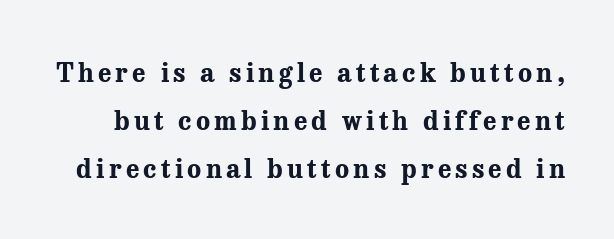
Q: Is the text bold? A: Yes.
Q: Is the text italic (slanted)? A: No, it is upright.
Q: Is the text underlined? A: No.
